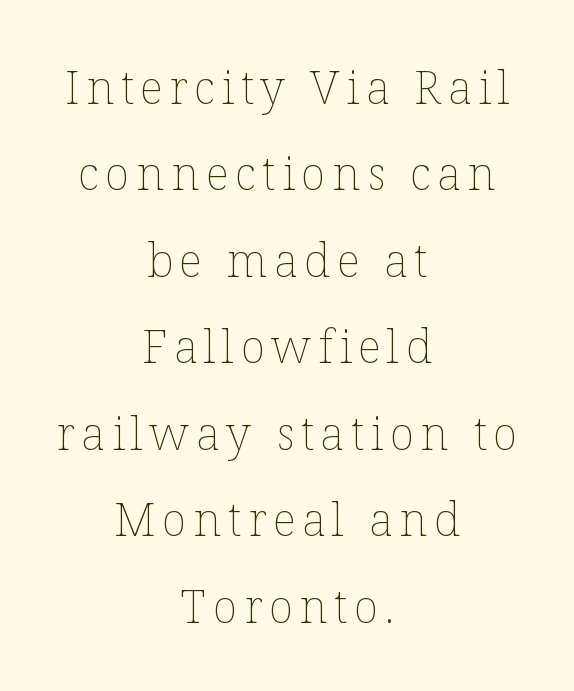
The image shows 46 px thin type, upright; set centered, line spacing 1.88x, not underlined; low stroke contrast and a medium x-height.
